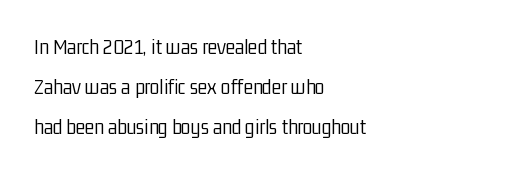
{"italic": "no", "bold": "no", "underline": "no", "align": "left", "line_spacing_ratio": 1.82, "letter_spacing": "normal", "letter_spacing_em": 0.0, "glyph_px": 22}
